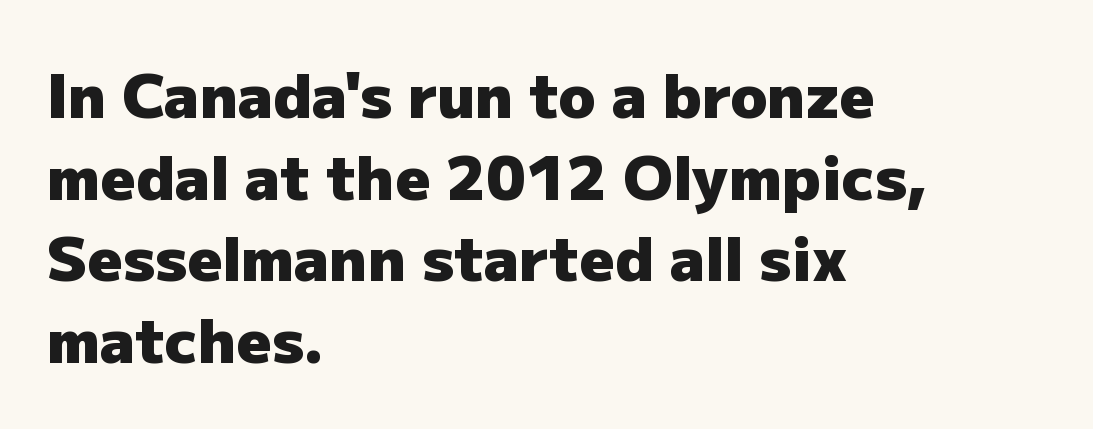
The image shows 61 px heavy sans-serif type, upright; set left-aligned, normal line spacing (1.34x), normal letter spacing, not underlined; low stroke contrast and a medium x-height.
